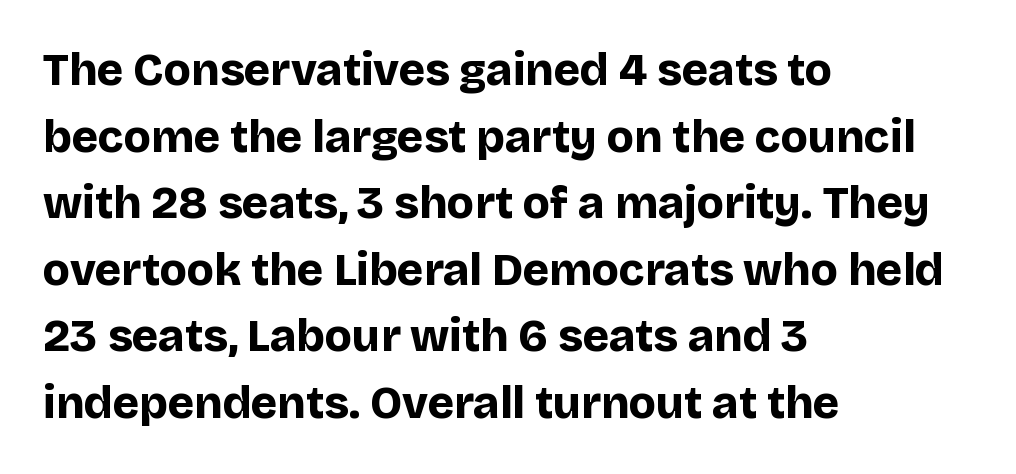
{"serif": "no", "italic": "no", "bold": "yes", "weight": "bold", "width": "normal", "stroke_contrast": "low", "x_height": "large", "monospaced": "no", "underline": "no", "align": "left", "line_spacing": "normal", "line_spacing_ratio": 1.48, "letter_spacing": "normal", "letter_spacing_em": 0.0, "glyph_px": 45}
